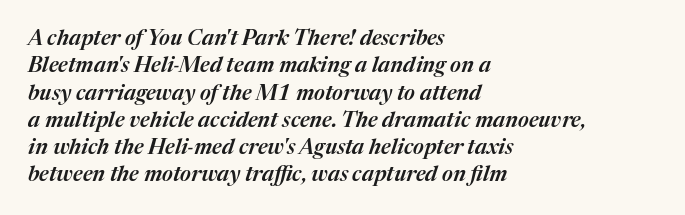
The image shows 21 px text type, italic (leaning right); set left-aligned, normal line spacing (1.3x), normal letter spacing, not underlined.
